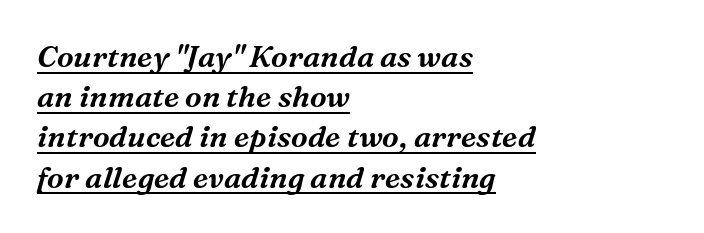
The image shows 30 px serif type, italic (leaning right); set left-aligned, normal line spacing (1.34x), normal letter spacing, underlined; medium stroke contrast and a medium x-height.
